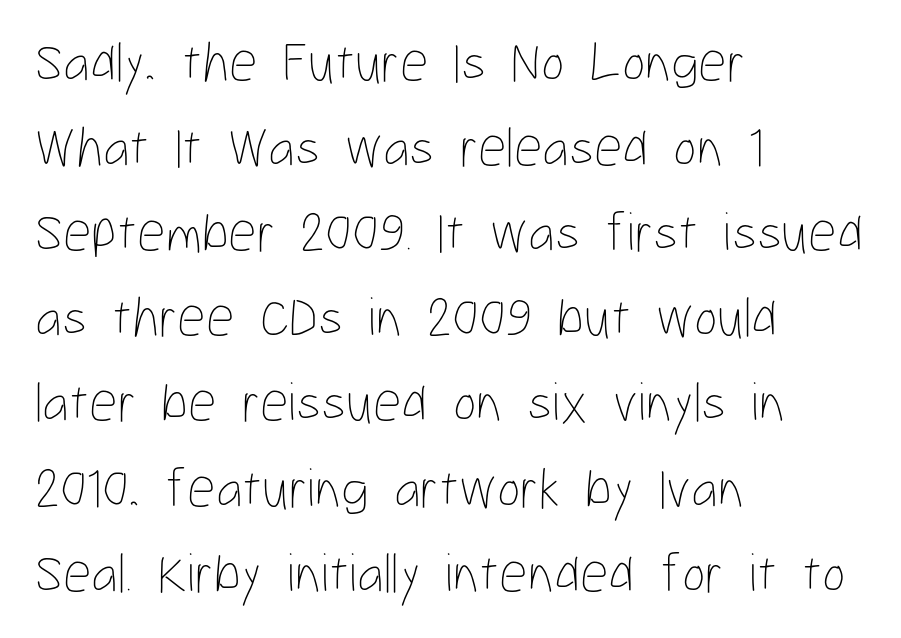
Q: Is the text bold? A: No.
Q: Is the text italic (slanted)? A: No, it is upright.
Q: Is the text underlined? A: No.
Q: How is the paragraph aligned? A: Left-aligned.
Q: Is the spacing between letters normal or unusually wide? A: Normal.
Q: Is the spacing between lines tight, normal or loose? A: Normal.
Q: Width (condensed, normal, or wide)? A: Condensed.
Q: Stroke contrast? A: Low.
Q: x-height? A: Medium.
Q: Monospaced? A: No.
